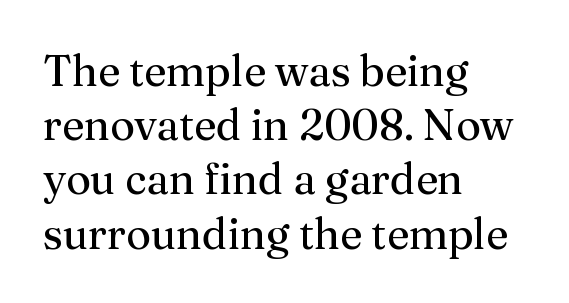
Q: Is the text bold? A: No.
Q: Is the text italic (slanted)? A: No, it is upright.
Q: Is the typeface a serif or a sans-serif typeface? A: Serif.
Q: Is the text underlined? A: No.
Q: How is the paragraph aligned? A: Left-aligned.
Q: Is the spacing between letters normal or unusually wide? A: Normal.
Q: Is the spacing between lines tight, normal or loose? A: Normal.
Q: Width (condensed, normal, or wide)? A: Normal.
Q: Stroke contrast? A: Medium.
Q: x-height? A: Medium.
Q: Monospaced? A: No.
